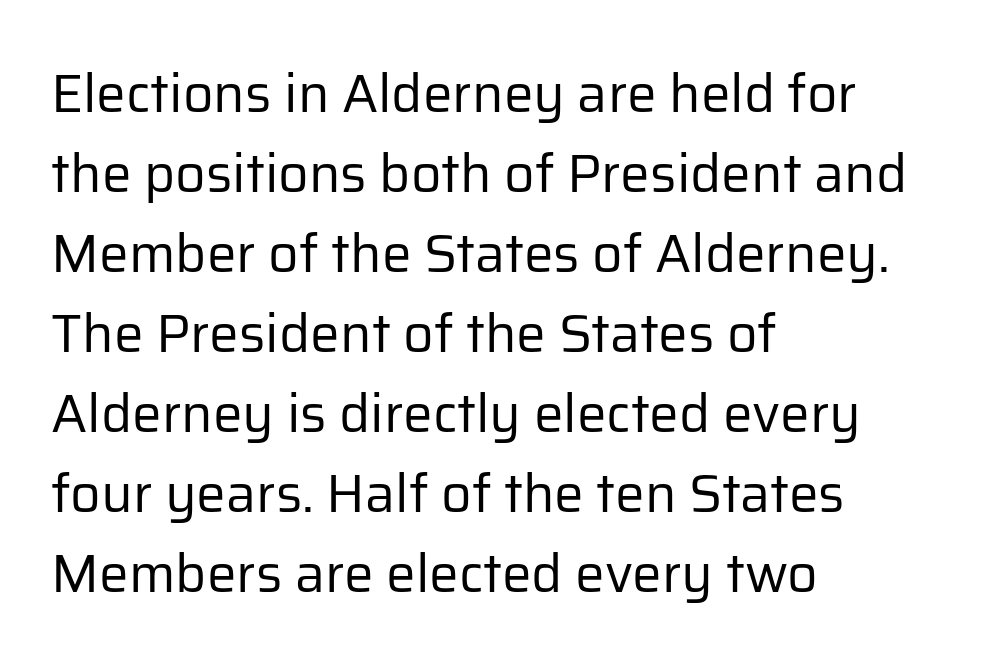
{"serif": "no", "italic": "no", "bold": "no", "weight": "regular", "width": "normal", "stroke_contrast": "low", "x_height": "medium", "monospaced": "no", "underline": "no", "align": "left", "line_spacing": "normal", "line_spacing_ratio": 1.51, "letter_spacing": "normal", "letter_spacing_em": 0.0, "glyph_px": 53}
